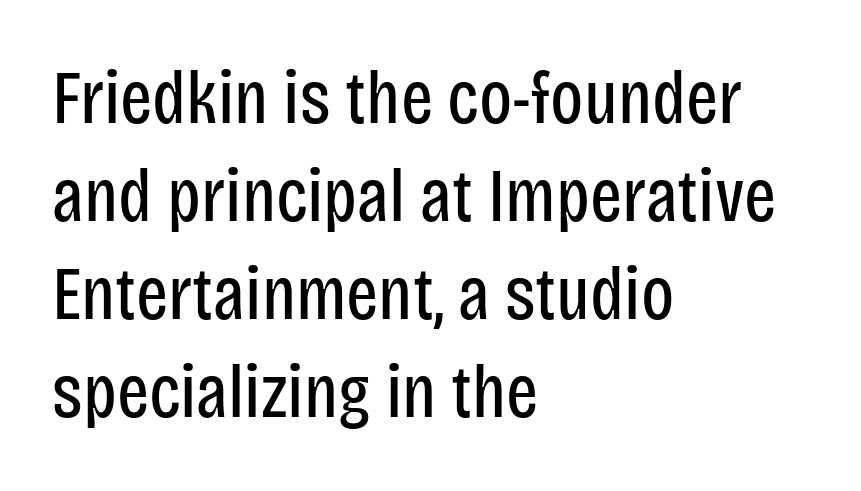
Q: Is the text bold? A: No.
Q: Is the text italic (slanted)? A: No, it is upright.
Q: Is the typeface a serif or a sans-serif typeface? A: Sans-serif.
Q: Is the text underlined? A: No.
Q: How is the paragraph aligned? A: Left-aligned.
Q: Is the spacing between letters normal or unusually wide? A: Normal.
Q: Is the spacing between lines tight, normal or loose? A: Normal.
Q: Width (condensed, normal, or wide)? A: Condensed.
Q: Stroke contrast? A: Low.
Q: x-height? A: Large.
Q: Monospaced? A: No.
